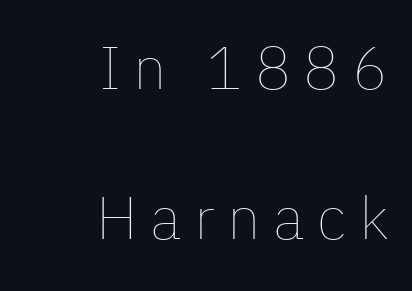
Q: Is the text bold? A: No.
Q: Is the text italic (slanted)? A: No, it is upright.
Q: Is the text underlined? A: No.
Q: How is the paragraph aligned? A: Right-aligned.
Q: Is the spacing between letters normal or unusually wide? A: Unusually wide.
Q: Is the spacing between lines tight, normal or loose? A: Loose.
Q: Width (condensed, normal, or wide)? A: Normal.
Q: Stroke contrast? A: Low.
Q: x-height? A: Medium.
Q: Monospaced? A: No.
